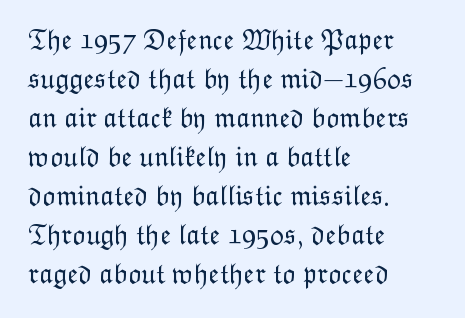
The image shows 28 px light type, upright; set left-aligned, normal line spacing (1.39x), normal letter spacing, not underlined; low stroke contrast and a medium x-height.
